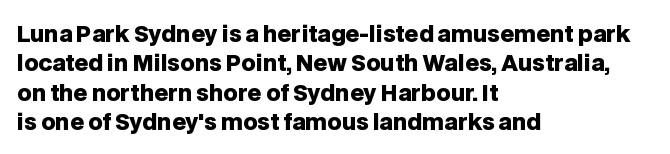
The image shows 22 px bold type, upright; set left-aligned, normal line spacing (1.33x), normal letter spacing, not underlined.
